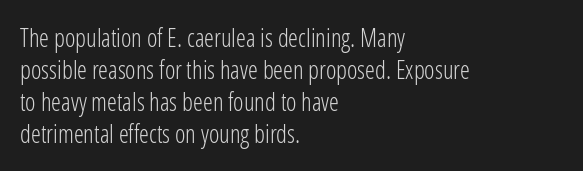
The image shows 25 px text type, upright; set left-aligned, normal line spacing (1.28x), normal letter spacing, not underlined.
